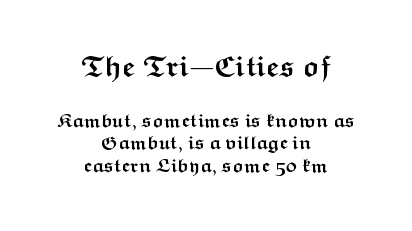
The image shows 29 px semibold, wide sans-serif type, upright; set centered, line spacing 1.19x, normal letter spacing, not underlined; the first (top) block is 1.53x larger; medium stroke contrast and a medium x-height.
